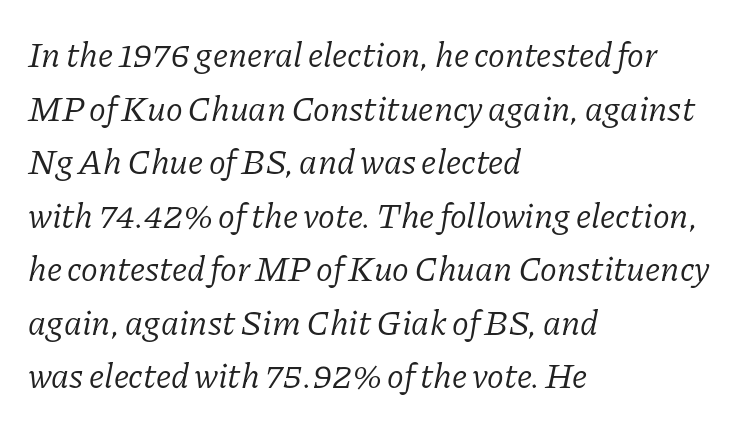
Q: Is the text bold? A: No.
Q: Is the text italic (slanted)? A: Yes, it leans right by about 11 degrees.
Q: Is the typeface a serif or a sans-serif typeface? A: Serif.
Q: Is the text underlined? A: No.
Q: How is the paragraph aligned? A: Left-aligned.
Q: Is the spacing between letters normal or unusually wide? A: Normal.
Q: Is the spacing between lines tight, normal or loose? A: Normal.
Q: Width (condensed, normal, or wide)? A: Normal.
Q: Stroke contrast? A: Low.
Q: x-height? A: Medium.
Q: Monospaced? A: No.
